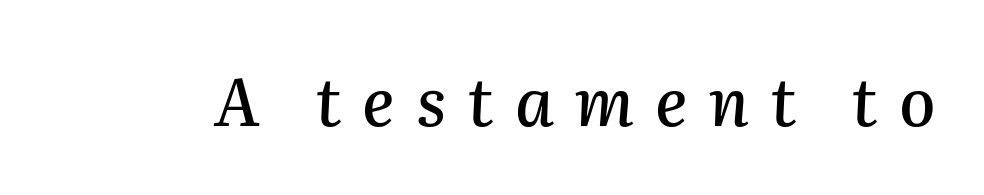
Q: Is the text italic (slanted)? A: Yes, it leans right by about 2 degrees.
Q: Is the text underlined? A: No.
Q: Is the spacing between letters normal or unusually wide? A: Unusually wide.
Q: Width (condensed, normal, or wide)? A: Normal.
Q: Stroke contrast? A: Medium.
Q: x-height? A: Medium.
Q: Monospaced? A: No.
